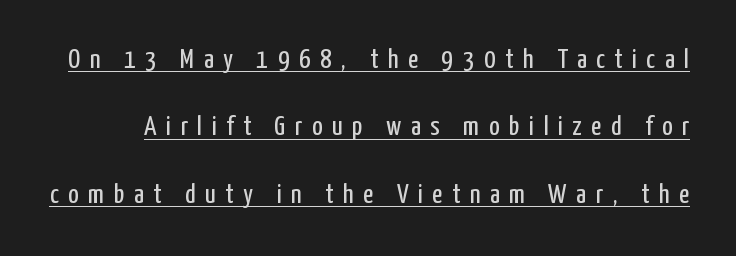
Serif or sans? Sans — the stroke terminals are bare. The typesetting does not lean heavy: it is not bold. Rendered with straight, roman letterforms. Inter-character spacing is expanded well beyond the font's built-in metrics.
